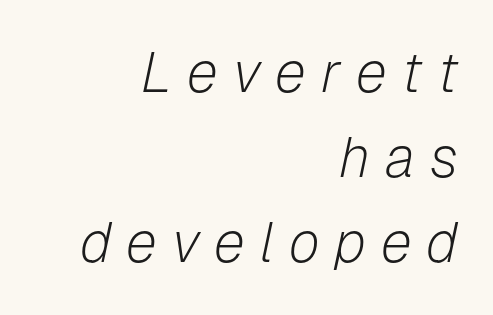
If you drew a line through each stem, it would be angled. Glyph-to-glyph distance is far greater than everyday printed text. The typeface has the unassuming heft of standard copy or less. Regarding leading, the lines here are spaced in the standard way. Check under the words: just untouched page.
